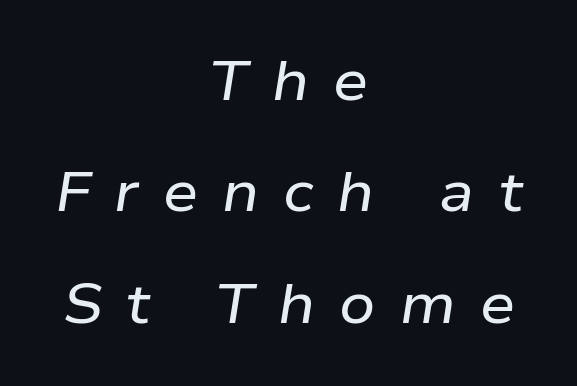
The image shows 56 px wide type, italic (leaning right); set centered, loose line spacing (1.99x), unusually wide letter spacing (+0.43 em), not underlined; low stroke contrast and a medium x-height.
